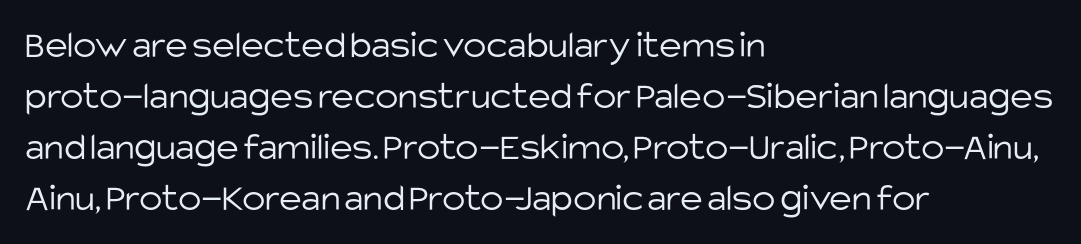
{"serif": "no", "italic": "no", "bold": "no", "weight": "light", "width": "normal", "stroke_contrast": "low", "x_height": "large", "monospaced": "no", "underline": "no", "align": "left", "line_spacing": "normal", "line_spacing_ratio": 1.31, "letter_spacing": "normal", "letter_spacing_em": 0.0, "glyph_px": 39}
